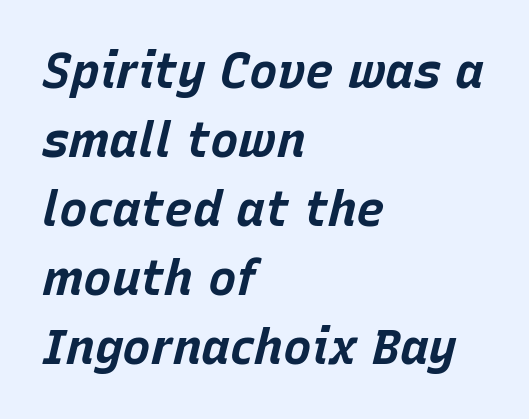
The image shows 48 px bold type, italic (leaning right); set left-aligned, normal line spacing (1.44x), normal letter spacing, not underlined; low stroke contrast and a large x-height.
